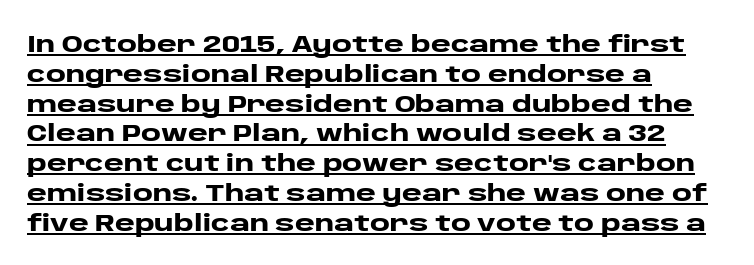
The image shows 24 px bold type, upright; set left-aligned, line spacing 1.24x, normal letter spacing, underlined.
